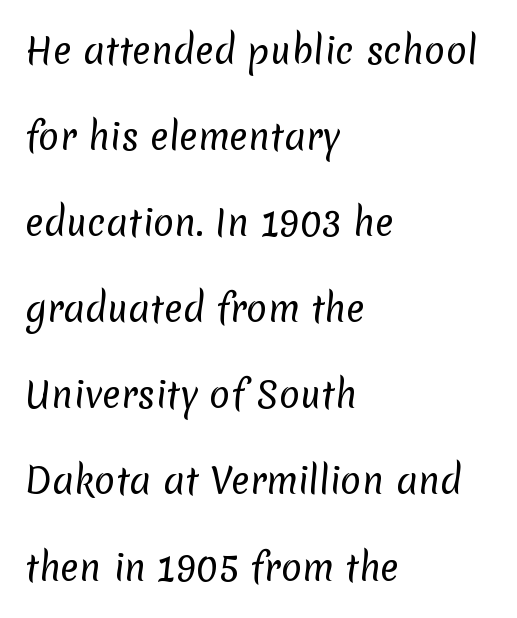
{"serif": "no", "bold": "no", "weight": "regular", "width": "normal", "stroke_contrast": "low", "x_height": "medium", "monospaced": "no", "underline": "no", "align": "left", "line_spacing": "loose", "line_spacing_ratio": 2.46, "letter_spacing": "normal", "letter_spacing_em": 0.0, "glyph_px": 35}
